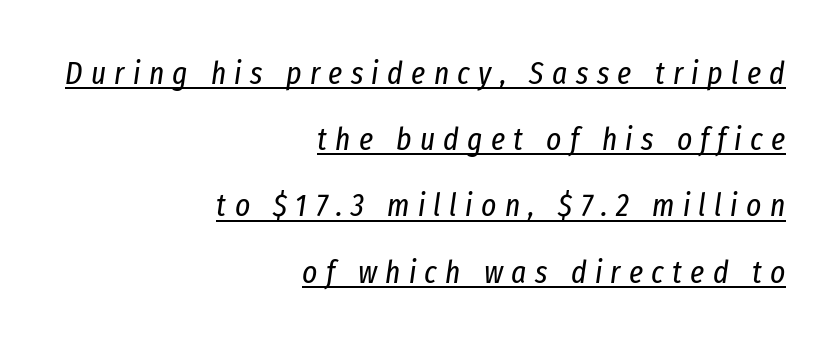
The image shows 32 px regular-weight, condensed type, italic (leaning right); set right-aligned, loose line spacing (2.07x), unusually wide letter spacing (+0.26 em), underlined; low stroke contrast and a medium x-height.
